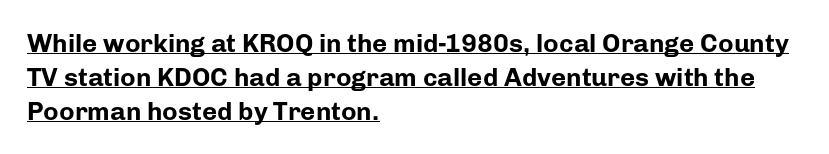
Italic? Not at all — the glyphs are vertical. These lines stack with their left ends in a neat column. Default kerning and tracking; the words read as compact shapes. What's the leading like? Ordinary, nothing unusual. The strokes are fattened all the way to bold.
